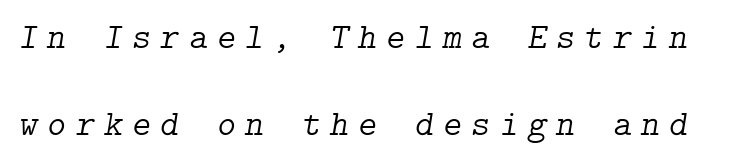
Q: Is the text bold? A: No.
Q: Is the text italic (slanted)? A: Yes, it leans right by about 9 degrees.
Q: Is the typeface a serif or a sans-serif typeface? A: Serif.
Q: Is the text underlined? A: No.
Q: Is the spacing between letters normal or unusually wide? A: Unusually wide.
Q: Is the spacing between lines tight, normal or loose? A: Loose.
Q: Width (condensed, normal, or wide)? A: Normal.
Q: Stroke contrast? A: Low.
Q: x-height? A: Medium.
